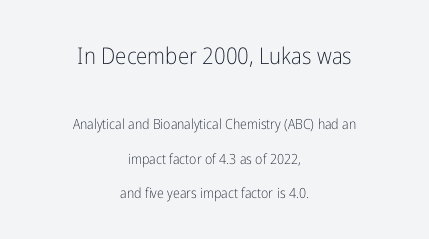
The image shows 23 px text type, upright; set centered, loose line spacing (2.49x), normal letter spacing, not underlined; the first (top) block is 1.64x larger.
